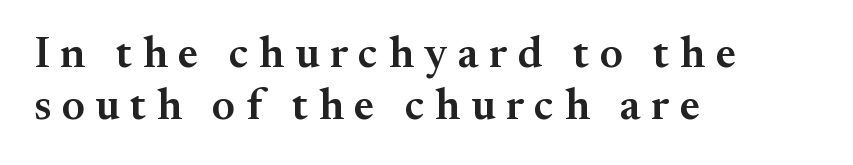
Q: Is the text bold? A: Semi-bold.
Q: Is the text italic (slanted)? A: No, it is upright.
Q: Is the typeface a serif or a sans-serif typeface? A: Serif.
Q: Is the text underlined? A: No.
Q: How is the paragraph aligned? A: Left-aligned.
Q: Is the spacing between letters normal or unusually wide? A: Unusually wide.
Q: Width (condensed, normal, or wide)? A: Normal.
Q: Stroke contrast? A: Medium.
Q: x-height? A: Small.
Q: Monospaced? A: No.
